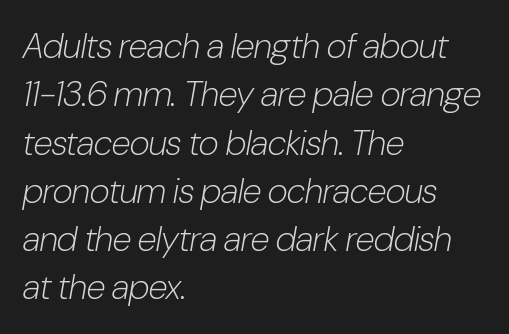
The rows are spaced the way most documents space them. Descenders hang freely into open space. The passage shown is typed in a proportional face where columns would drift. Stems and bowls with no extra thickness — not bold. This is oblique type, the kind used for emphasis or titles. The setting favours the left margin, as ordinary paragraphs usually do.
